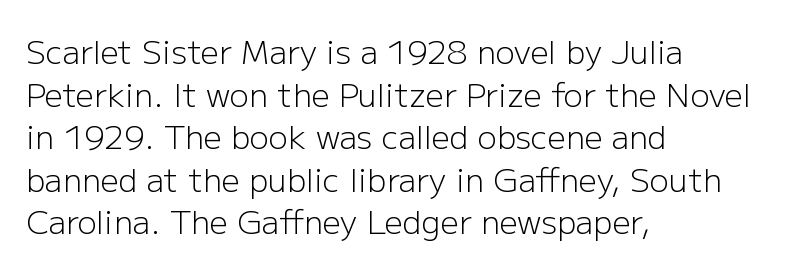
{"serif": "no", "italic": "no", "bold": "no", "weight": "light", "width": "normal", "stroke_contrast": "low", "x_height": "medium", "monospaced": "no", "underline": "no", "align": "left", "line_spacing": "normal", "line_spacing_ratio": 1.33, "letter_spacing": "normal", "letter_spacing_em": 0.0, "glyph_px": 32}
